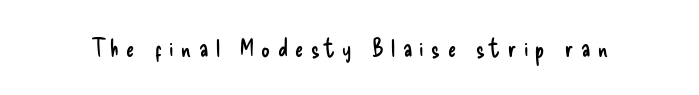
If you drew a line through each stem, it would be perfectly vertical. The letterforms sit at book weight or below. Glyph-to-glyph distance is far greater than everyday printed text. Has an underline been added? It has not.
